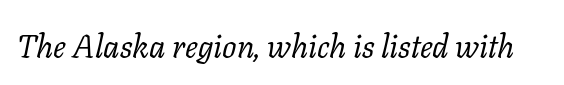
{"serif": "yes", "italic": "yes", "lean": "right", "slant_degrees": 11, "bold": "no", "weight": "regular", "width": "normal", "stroke_contrast": "low", "x_height": "medium", "monospaced": "no", "underline": "no", "letter_spacing": "normal", "letter_spacing_em": 0.0, "glyph_px": 32}
